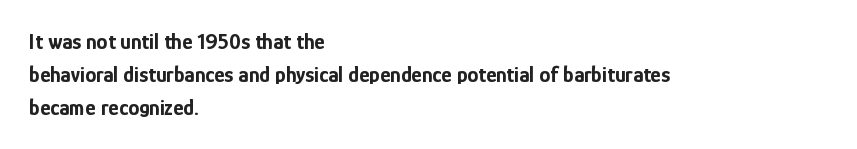
Q: Is the text bold? A: Yes.
Q: Is the text italic (slanted)? A: No, it is upright.
Q: Is the text underlined? A: No.
Q: How is the paragraph aligned? A: Left-aligned.
Q: Is the spacing between letters normal or unusually wide? A: Normal.
Q: Is the spacing between lines tight, normal or loose? A: Normal.
